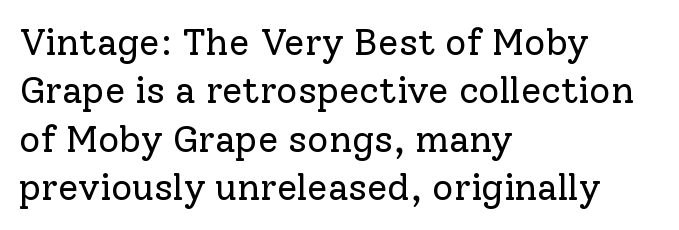
{"serif": "yes", "italic": "no", "bold": "no", "weight": "regular", "width": "normal", "stroke_contrast": "low", "x_height": "medium", "monospaced": "no", "underline": "no", "align": "left", "line_spacing": "normal", "line_spacing_ratio": 1.31, "letter_spacing": "normal", "letter_spacing_em": 0.0, "glyph_px": 37}
